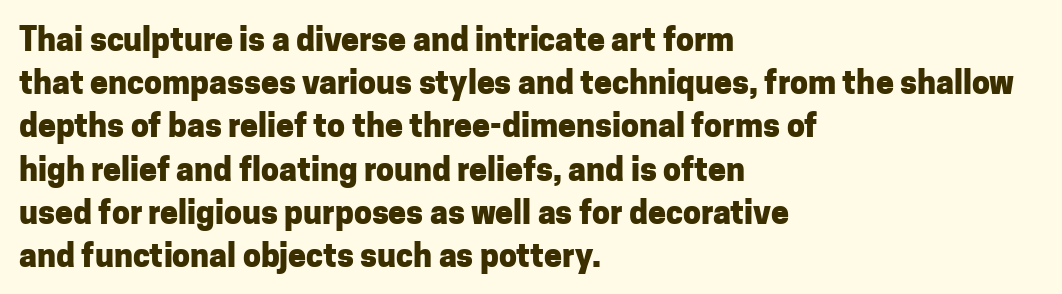
{"serif": "no", "italic": "no", "bold": "yes", "weight": "heavy", "width": "normal", "stroke_contrast": "low", "x_height": "medium", "monospaced": "no", "underline": "no", "align": "left", "line_spacing": "normal", "line_spacing_ratio": 1.35, "letter_spacing": "normal", "letter_spacing_em": 0.0, "glyph_px": 32}
